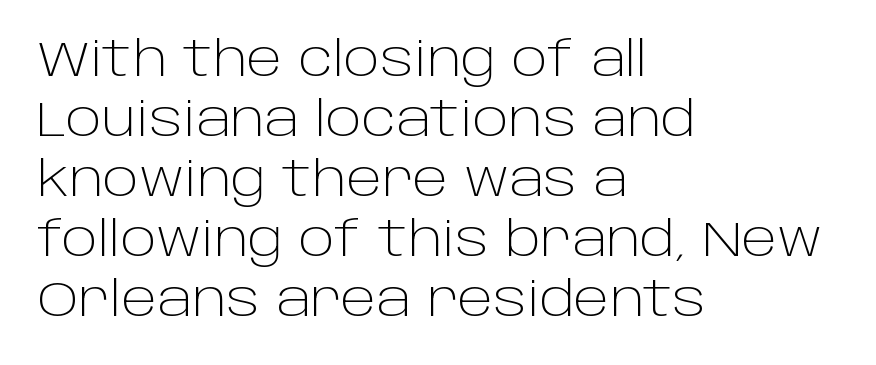
This is roman type, the default non-slanted kind. Honestly, the letter spacing is just normal — you wouldn't notice it. The lines sit at an ordinary, default distance from one another. Varying glyph widths throughout — classic text-font behaviour. In CSS terms this would be text-align: left. Vertical stems look standard width or narrower in stroke.
